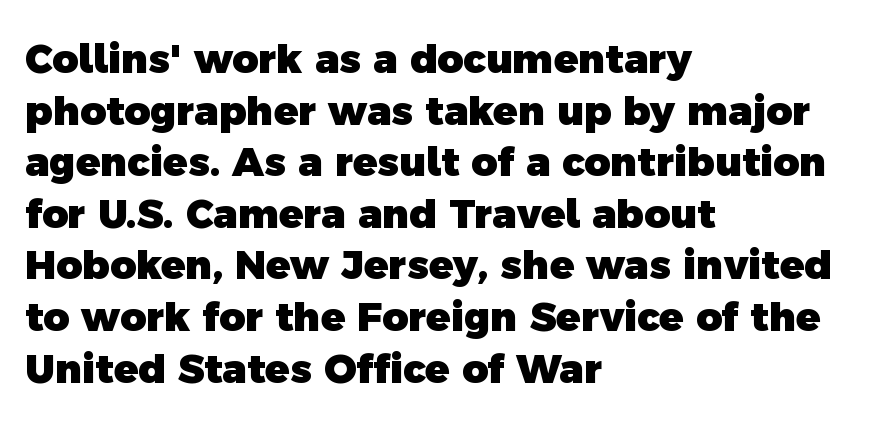
The image shows 40 px heavy sans-serif type; set left-aligned, normal line spacing (1.29x), normal letter spacing, not underlined; a medium x-height.
